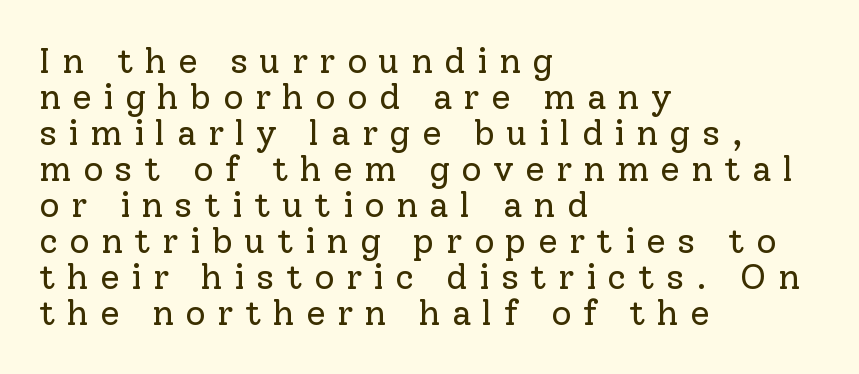
The image shows 35 px regular-weight serif type, upright; set left-aligned, tight line spacing (1.03x), unusually wide letter spacing (+0.33 em), not underlined; low stroke contrast and a medium x-height.
